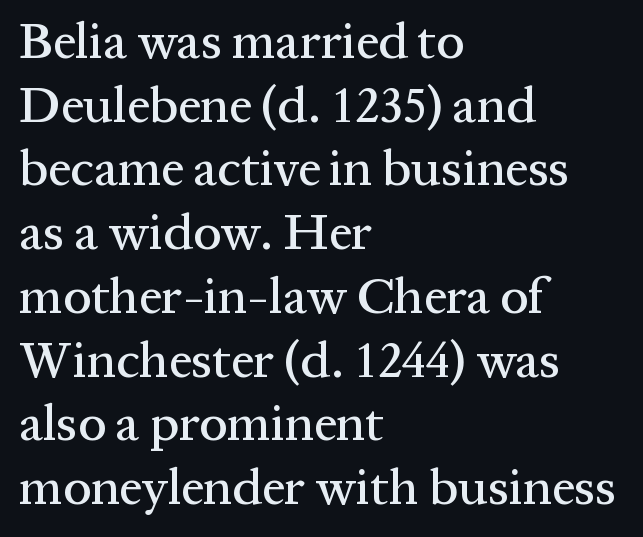
{"serif": "yes", "italic": "no", "width": "normal", "stroke_contrast": "medium", "x_height": "medium", "monospaced": "no", "underline": "no", "align": "left", "line_spacing": "normal", "line_spacing_ratio": 1.25, "letter_spacing": "normal", "letter_spacing_em": 0.0, "glyph_px": 51}
